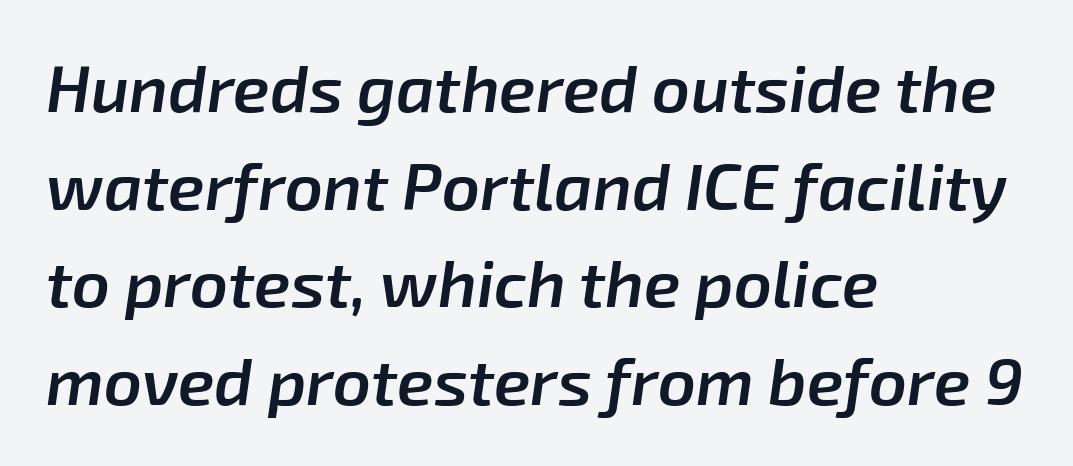
{"italic": "yes", "lean": "right", "slant_degrees": 8, "bold": "semi", "weight": "semibold", "width": "normal", "stroke_contrast": "low", "x_height": "medium", "monospaced": "no", "underline": "no", "align": "left", "line_spacing": "normal", "line_spacing_ratio": 1.48, "letter_spacing": "normal", "letter_spacing_em": 0.0, "glyph_px": 66}
